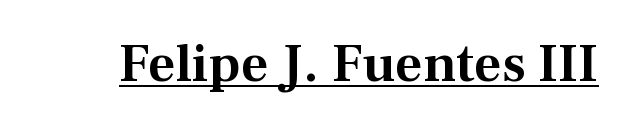
The axis of the letterforms is exactly vertical. What kind of face is this? One with serifs. These characters rest on top of a visible drawn line. Here the designer chose a conventional face with non-uniform glyph widths. How are the letters spaced? Ordinarily, with no added tracking.
